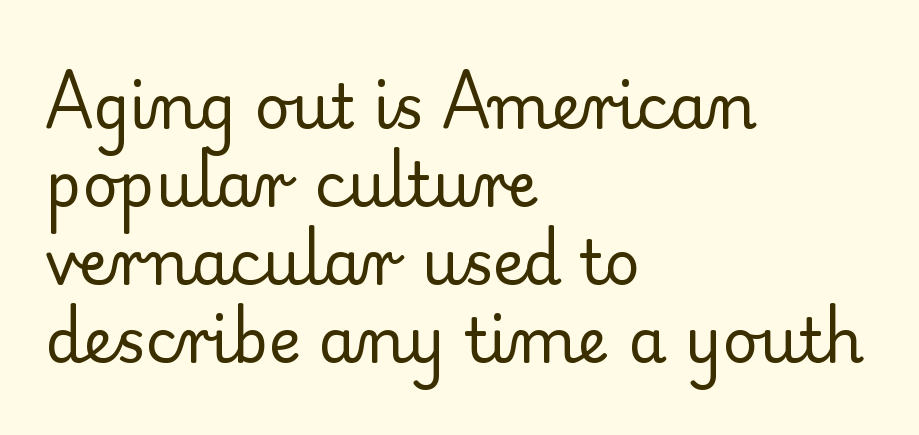
{"serif": "yes", "italic": "no", "bold": "no", "weight": "regular", "width": "normal", "stroke_contrast": "low", "x_height": "small", "monospaced": "no", "underline": "no", "align": "left", "line_spacing": "normal", "line_spacing_ratio": 1.28, "letter_spacing": "normal", "letter_spacing_em": 0.0, "glyph_px": 61}
